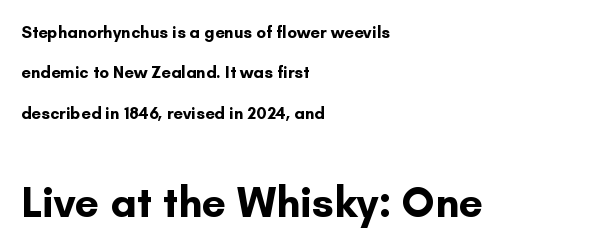
The image shows 43 px bold sans-serif type, upright; set left-aligned, loose line spacing (2.37x), normal letter spacing, not underlined; the second (bottom) block is 2.53x larger; low stroke contrast and a small x-height.
